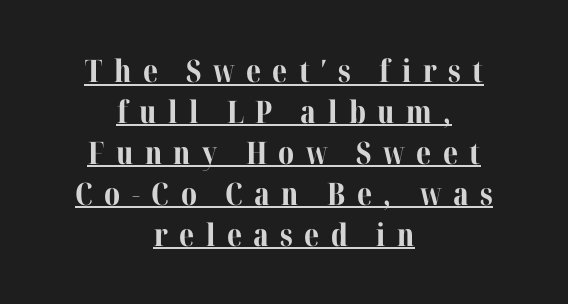
Does the weight exceed regular? Yes, all the way to bold. Each word looks stretched out because of the extra space between its letters. Each line is balanced around a shared central axis. Notice how the stems are strictly vertical — no italics here. Evenly set lines give the paragraph a standard silhouette. Observe the serifs anchoring each vertical stroke in this sample.
